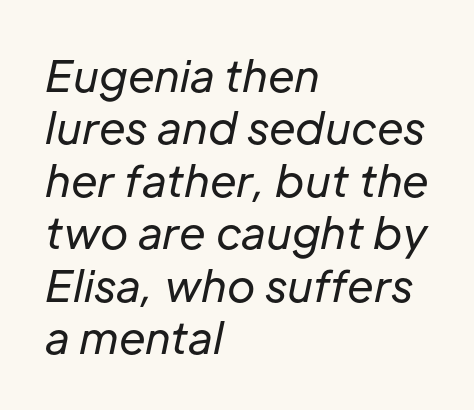
The image shows 43 px regular-weight type, italic (leaning right); set left-aligned, line spacing 1.22x, normal letter spacing, not underlined; low stroke contrast and a medium x-height.
